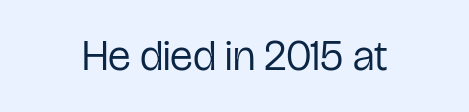
Q: Is the text bold? A: No.
Q: Is the text italic (slanted)? A: No, it is upright.
Q: Is the typeface a serif or a sans-serif typeface? A: Sans-serif.
Q: Is the text underlined? A: No.
Q: How is the paragraph aligned? A: Centered.
Q: Is the spacing between letters normal or unusually wide? A: Normal.
Q: Width (condensed, normal, or wide)? A: Condensed.
Q: Stroke contrast? A: Low.
Q: x-height? A: Medium.
Q: Monospaced? A: No.
